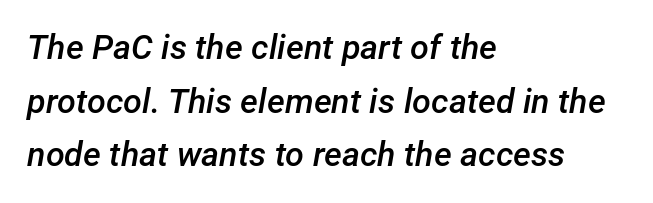
{"italic": "yes", "lean": "right", "slant_degrees": 12, "bold": "semi", "weight": "semibold", "width": "normal", "stroke_contrast": "low", "x_height": "medium", "monospaced": "no", "underline": "no", "align": "left", "line_spacing": "normal", "line_spacing_ratio": 1.58, "letter_spacing": "normal", "letter_spacing_em": 0.0, "glyph_px": 34}
